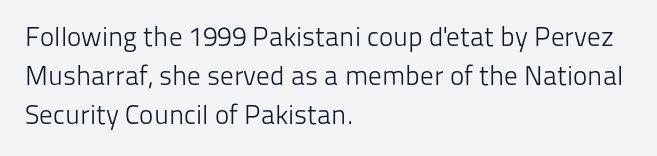
Q: Is the text bold? A: No.
Q: Is the text italic (slanted)? A: No, it is upright.
Q: Is the text underlined? A: No.
Q: How is the paragraph aligned? A: Left-aligned.
Q: Is the spacing between letters normal or unusually wide? A: Normal.
Q: Is the spacing between lines tight, normal or loose? A: Normal.
